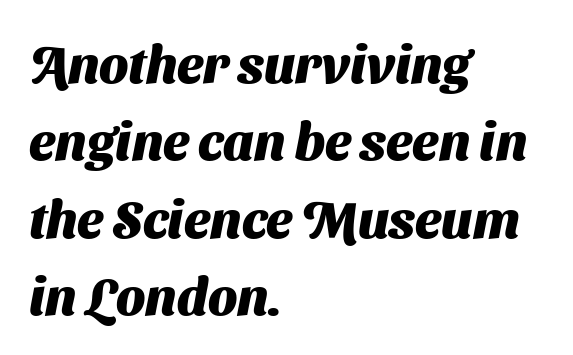
There is no visible air inserted between adjacent glyphs. Letterform terminals end flat and unadorned throughout the passage. On the weight axis this lands at bold, roughly 700. Character widths vary here, with narrow letters taking less room than wide ones. Underlining? Definitely not there.
